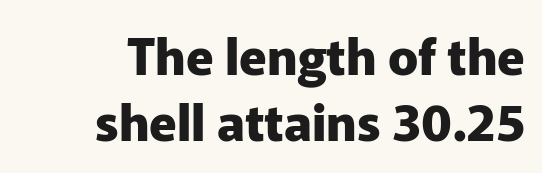
Type style note: lacks serifs. Typeset ragged left — the right edge is the straight one. Italic: no, the glyphs are upright roman. This sample has the flowing, uneven cadence of proportional lettering. Honestly, there is no underline to notice here at all.
